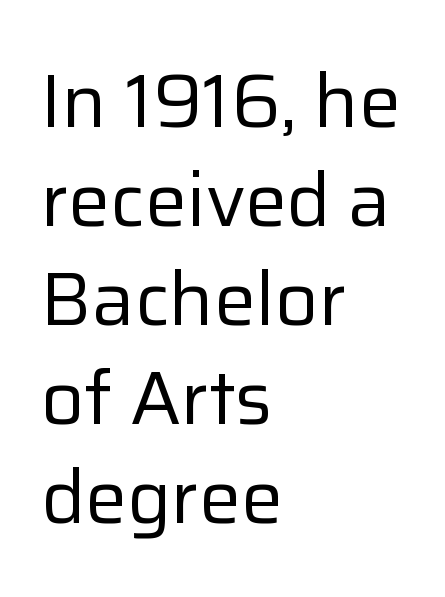
The image shows 75 px regular-weight sans-serif type, upright; set left-aligned, normal line spacing (1.32x), normal letter spacing, not underlined; low stroke contrast and a medium x-height.
